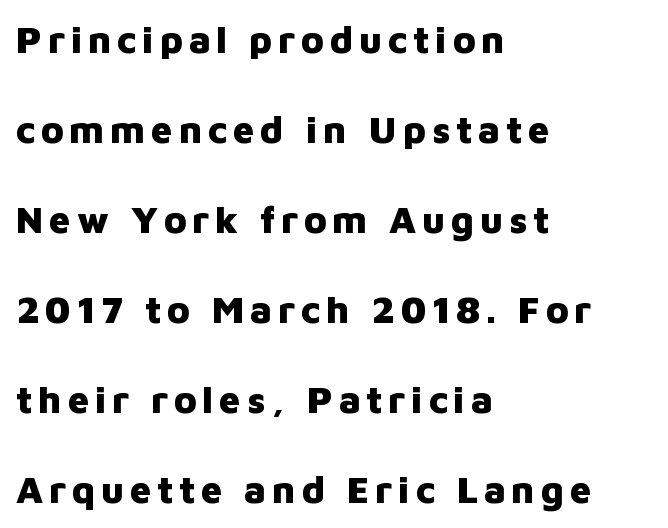
{"serif": "no", "italic": "no", "bold": "yes", "weight": "heavy", "width": "normal", "stroke_contrast": "low", "x_height": "medium", "monospaced": "no", "underline": "no", "align": "left", "line_spacing": "loose", "line_spacing_ratio": 2.37, "glyph_px": 38}
